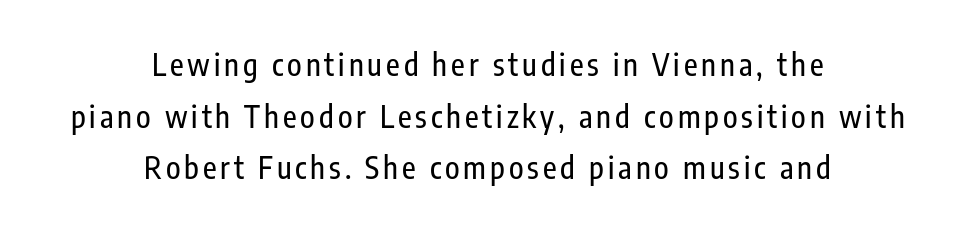
{"serif": "no", "italic": "no", "width": "condensed", "stroke_contrast": "low", "x_height": "medium", "monospaced": "no", "underline": "no", "align": "center", "line_spacing_ratio": 1.72, "glyph_px": 30}
